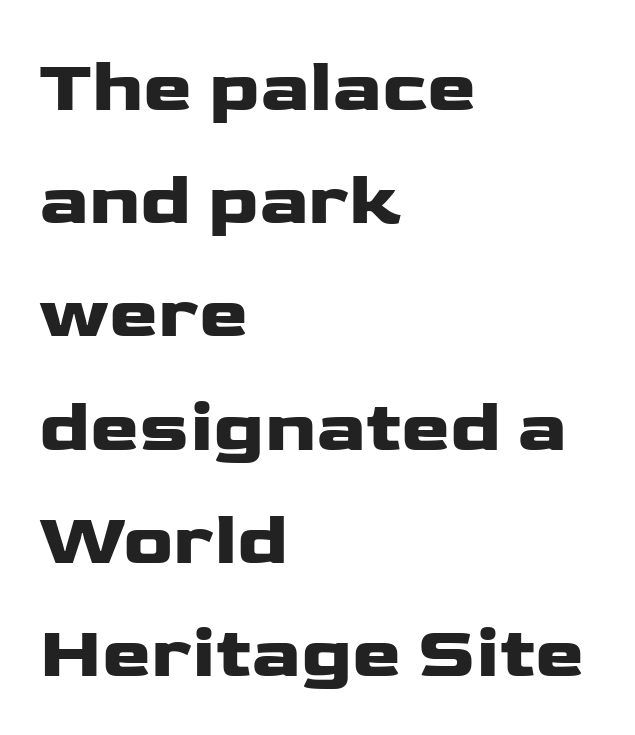
Q: Is the text italic (slanted)? A: No, it is upright.
Q: Is the typeface a serif or a sans-serif typeface? A: Sans-serif.
Q: Is the text underlined? A: No.
Q: How is the paragraph aligned? A: Left-aligned.
Q: Is the spacing between letters normal or unusually wide? A: Normal.
Q: Is the spacing between lines tight, normal or loose? A: Normal.
Q: Width (condensed, normal, or wide)? A: Wide.
Q: Stroke contrast? A: Low.
Q: x-height? A: Medium.
Q: Monospaced? A: No.
